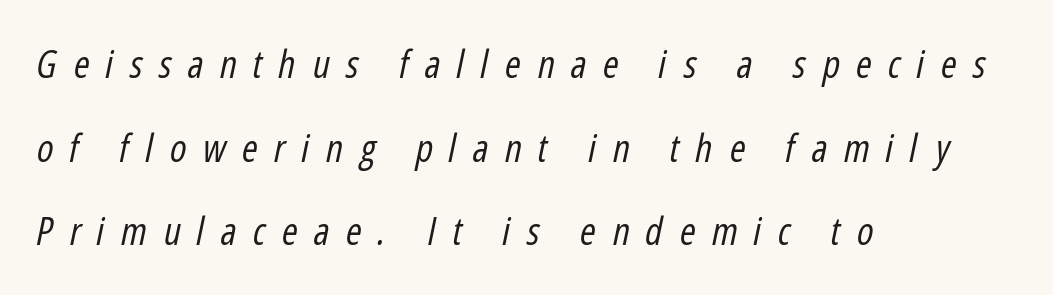
{"italic": "yes", "lean": "right", "slant_degrees": 12, "bold": "no", "weight": "regular", "width": "condensed", "stroke_contrast": "low", "x_height": "medium", "monospaced": "no", "underline": "no", "align": "left", "line_spacing": "loose", "line_spacing_ratio": 2.2, "letter_spacing": "wide", "letter_spacing_em": 0.43, "glyph_px": 38}
